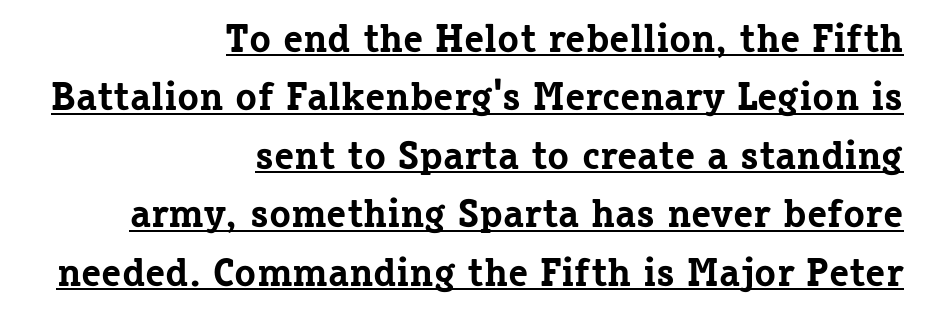
Q: Is the text bold? A: Yes.
Q: Is the text italic (slanted)? A: No, it is upright.
Q: Is the typeface a serif or a sans-serif typeface? A: Serif.
Q: Is the text underlined? A: Yes.
Q: How is the paragraph aligned? A: Right-aligned.
Q: Is the spacing between letters normal or unusually wide? A: Normal.
Q: Is the spacing between lines tight, normal or loose? A: Normal.
Q: Width (condensed, normal, or wide)? A: Normal.
Q: Stroke contrast? A: Low.
Q: x-height? A: Medium.
Q: Monospaced? A: No.
